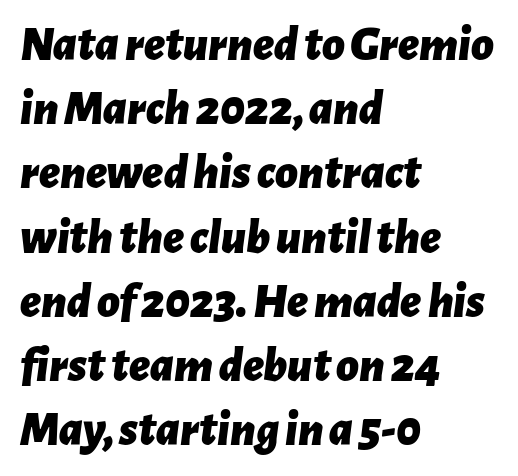
The image shows 49 px bold type, italic (leaning right); set left-aligned, normal line spacing (1.31x), normal letter spacing, not underlined; low stroke contrast and a medium x-height.
